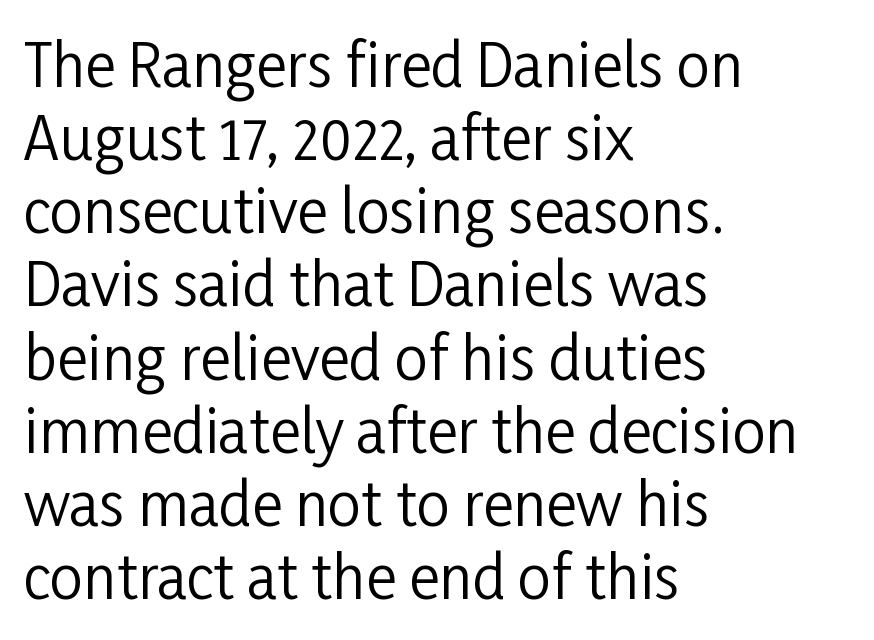
{"serif": "no", "italic": "no", "bold": "no", "weight": "regular", "width": "condensed", "stroke_contrast": "low", "x_height": "medium", "monospaced": "no", "underline": "no", "align": "left", "line_spacing_ratio": 1.24, "letter_spacing": "normal", "letter_spacing_em": 0.0, "glyph_px": 59}
